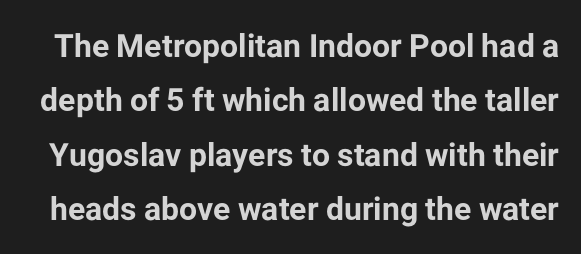
Check where the strokes stop: nothing finishes them off — pure sans. Do the letters lean? They stand straight. No extra tracking has been applied to these lines. On the weight axis this lands at bold, roughly 700. Honestly, the row spacing looks completely unremarkable.
